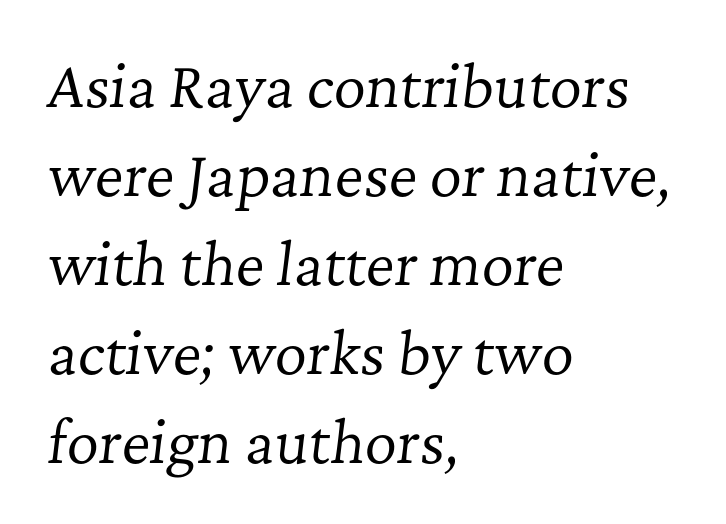
The image shows 56 px regular-weight serif type, italic (leaning right); set left-aligned, normal line spacing (1.59x), normal letter spacing, not underlined; low stroke contrast and a medium x-height.
